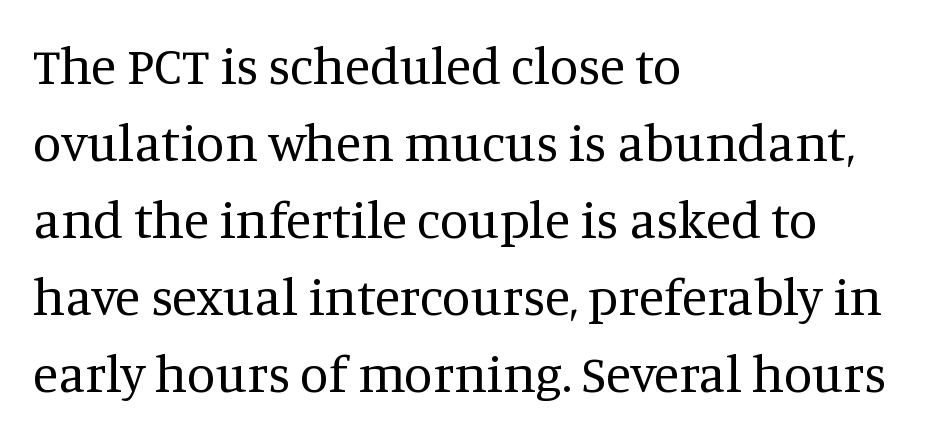
This block has exactly the height ordinary leading produces. Bold? No — there's no thickening of the strokes. No word sits above an underline. Font category for this specimen: serif. Left-aligned paragraph, ragged on the right. In terms of letterspacing, this is plain default setting.
